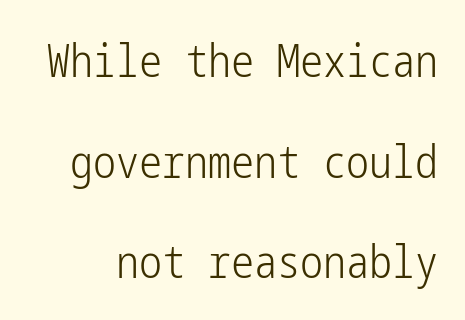
Summary of vertical rhythm: relaxed, with wide interline spacing. The characters are drawn with everyday or finer stroke widths. Descenders are the only things crossing below the line. Note: no serifs on the glyphs.
